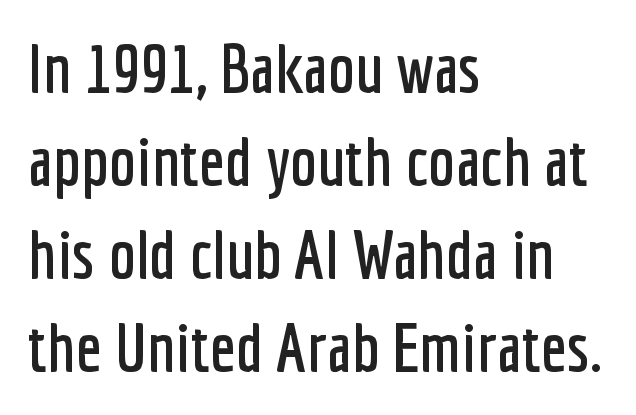
Q: Is the text italic (slanted)? A: No, it is upright.
Q: Is the typeface a serif or a sans-serif typeface? A: Sans-serif.
Q: Is the text underlined? A: No.
Q: How is the paragraph aligned? A: Left-aligned.
Q: Is the spacing between letters normal or unusually wide? A: Normal.
Q: Is the spacing between lines tight, normal or loose? A: Normal.
Q: Width (condensed, normal, or wide)? A: Condensed.
Q: Stroke contrast? A: Low.
Q: x-height? A: Medium.
Q: Monospaced? A: No.
